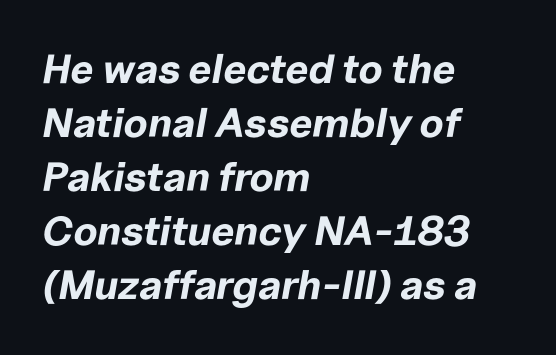
The image shows 41 px bold type, italic (leaning right); set left-aligned, normal line spacing (1.32x), normal letter spacing, not underlined; low stroke contrast and a medium x-height.
